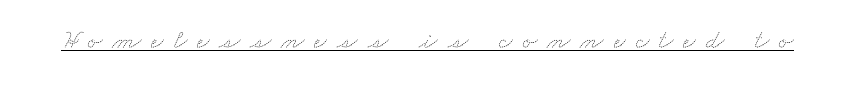
The image shows 27 px text type; set unusually wide letter spacing (+0.37 em), underlined.
